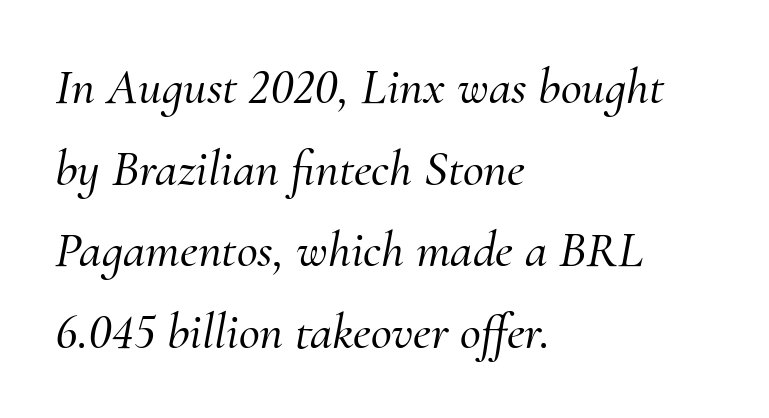
Q: Is the text italic (slanted)? A: Yes, it leans right by about 10 degrees.
Q: Is the typeface a serif or a sans-serif typeface? A: Serif.
Q: Is the text underlined? A: No.
Q: How is the paragraph aligned? A: Left-aligned.
Q: Is the spacing between letters normal or unusually wide? A: Normal.
Q: Is the spacing between lines tight, normal or loose? A: Normal.
Q: Width (condensed, normal, or wide)? A: Normal.
Q: Stroke contrast? A: Medium.
Q: x-height? A: Small.
Q: Monospaced? A: No.
